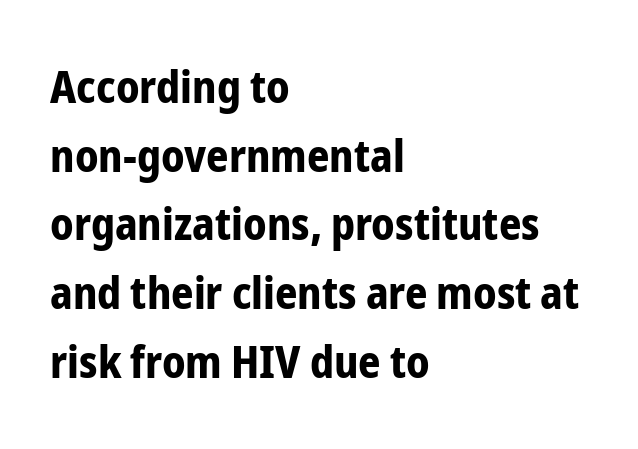
{"serif": "no", "italic": "no", "bold": "yes", "weight": "bold", "width": "condensed", "stroke_contrast": "low", "x_height": "medium", "monospaced": "no", "underline": "no", "align": "left", "line_spacing": "normal", "line_spacing_ratio": 1.56, "letter_spacing": "normal", "letter_spacing_em": 0.0, "glyph_px": 44}
